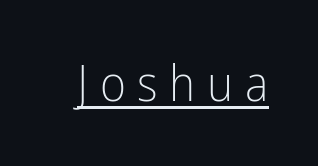
{"serif": "no", "italic": "no", "bold": "no", "weight": "light", "width": "condensed", "stroke_contrast": "low", "x_height": "medium", "monospaced": "no", "underline": "yes", "letter_spacing": "wide", "letter_spacing_em": 0.23, "glyph_px": 50}
